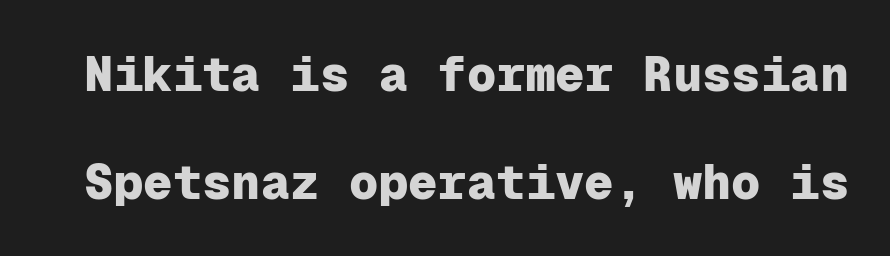
Pretty heavy lettering here — definitely bold. Plain, unruled lines of type. Reading down the column, the eye jumps a long way to each next line. The specimen reads as upright at a glance. The passage shown has conventional tracking throughout. Each letter, wide or thin by design, is forced into the same width here.
